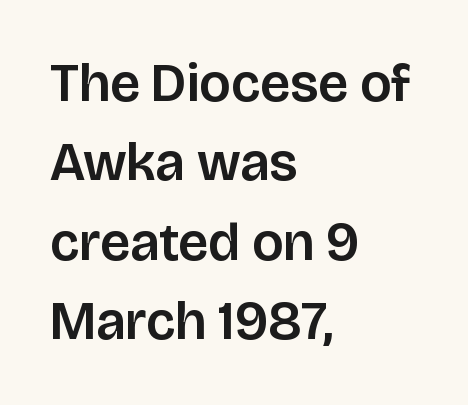
Q: Is the text italic (slanted)? A: No, it is upright.
Q: Is the typeface a serif or a sans-serif typeface? A: Sans-serif.
Q: Is the text underlined? A: No.
Q: How is the paragraph aligned? A: Left-aligned.
Q: Is the spacing between letters normal or unusually wide? A: Normal.
Q: Is the spacing between lines tight, normal or loose? A: Normal.
Q: Width (condensed, normal, or wide)? A: Normal.
Q: Stroke contrast? A: Low.
Q: x-height? A: Large.
Q: Monospaced? A: No.
